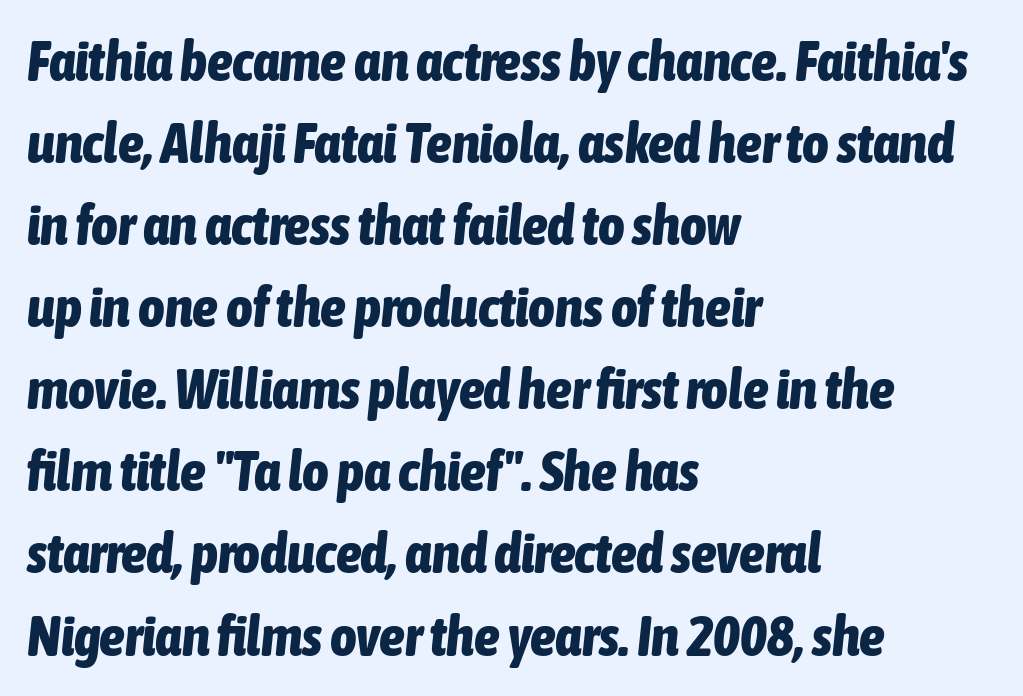
The image shows 57 px bold, condensed type, italic (leaning right); set left-aligned, normal line spacing (1.44x), normal letter spacing, not underlined; low stroke contrast and a medium x-height.
